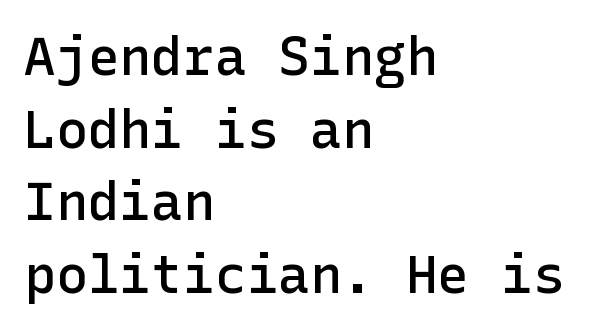
Q: Is the text bold? A: Semi-bold.
Q: Is the text italic (slanted)? A: No, it is upright.
Q: Is the typeface a serif or a sans-serif typeface? A: Sans-serif.
Q: Is the text underlined? A: No.
Q: How is the paragraph aligned? A: Left-aligned.
Q: Is the spacing between letters normal or unusually wide? A: Normal.
Q: Is the spacing between lines tight, normal or loose? A: Normal.
Q: Width (condensed, normal, or wide)? A: Normal.
Q: Stroke contrast? A: Low.
Q: x-height? A: Medium.
